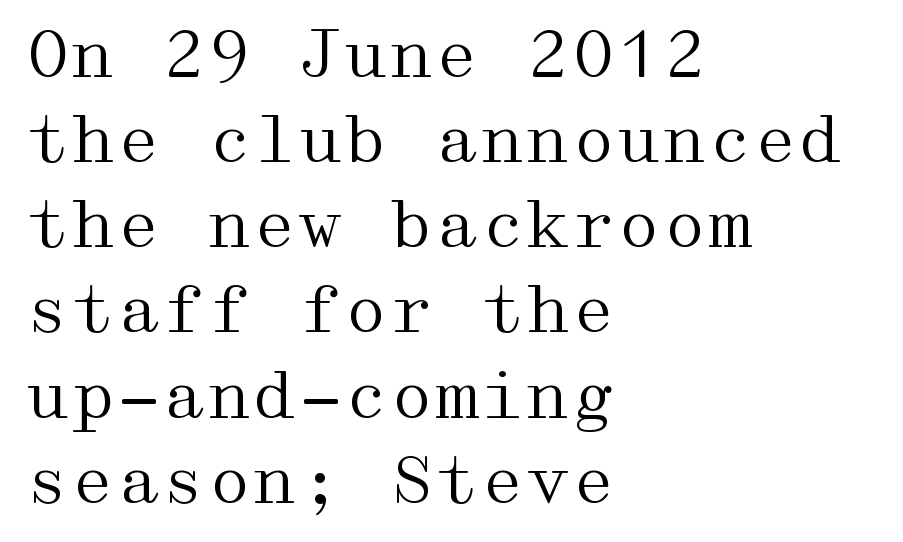
{"serif": "yes", "italic": "no", "bold": "no", "weight": "regular", "width": "wide", "stroke_contrast": "medium", "x_height": "medium", "underline": "no", "align": "left", "line_spacing": "normal", "line_spacing_ratio": 1.31, "letter_spacing": "normal", "letter_spacing_em": 0.0, "glyph_px": 65}
